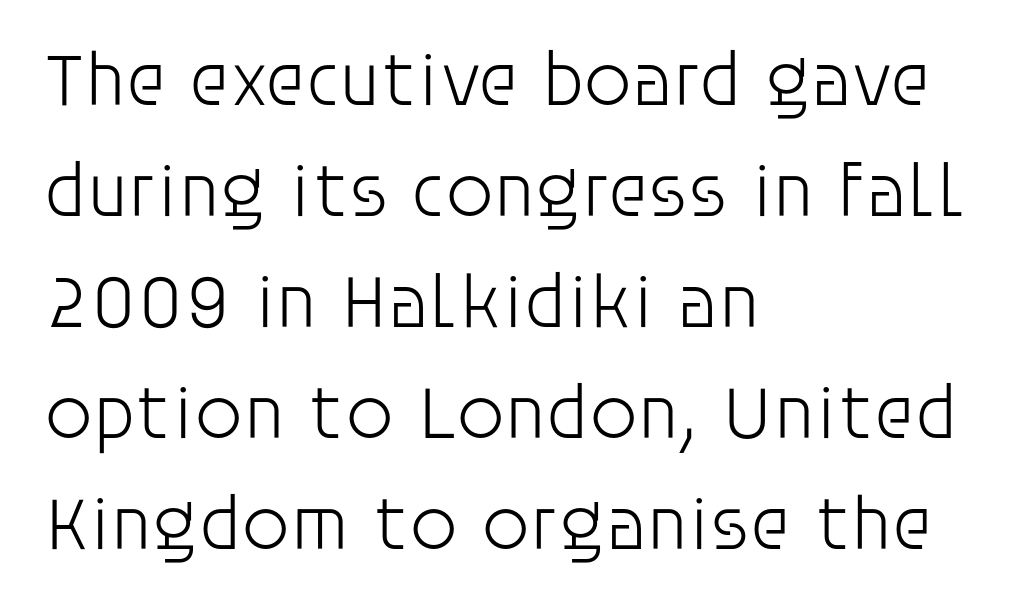
{"serif": "no", "italic": "no", "bold": "no", "weight": "light", "width": "normal", "stroke_contrast": "low", "x_height": "large", "monospaced": "no", "underline": "no", "align": "left", "line_spacing": "normal", "line_spacing_ratio": 1.46, "letter_spacing": "normal", "letter_spacing_em": 0.0, "glyph_px": 76}
